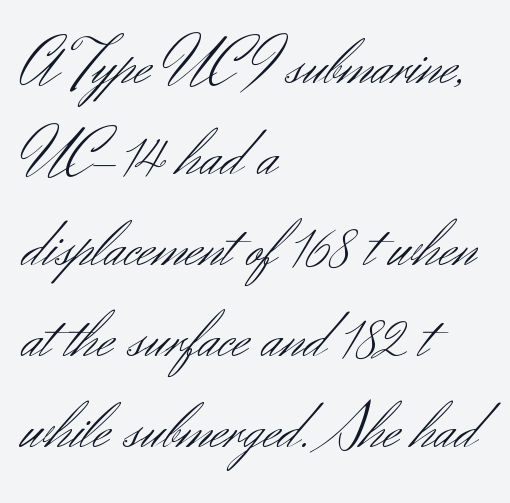
Q: Is the text bold? A: No.
Q: Is the text italic (slanted)? A: Yes.
Q: Is the typeface a serif or a sans-serif typeface? A: Sans-serif.
Q: Is the text underlined? A: No.
Q: How is the paragraph aligned? A: Left-aligned.
Q: Is the spacing between letters normal or unusually wide? A: Normal.
Q: Is the spacing between lines tight, normal or loose? A: Normal.
Q: Width (condensed, normal, or wide)? A: Normal.
Q: Stroke contrast? A: Medium.
Q: x-height? A: Small.
Q: Monospaced? A: No.
